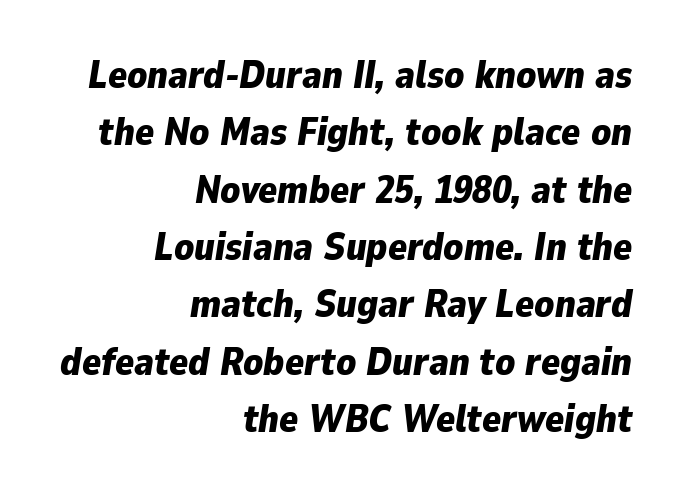
Q: Is the text bold? A: Yes.
Q: Is the text italic (slanted)? A: Yes, it leans right by about 9 degrees.
Q: Is the text underlined? A: No.
Q: How is the paragraph aligned? A: Right-aligned.
Q: Is the spacing between letters normal or unusually wide? A: Normal.
Q: Is the spacing between lines tight, normal or loose? A: Normal.
Q: Width (condensed, normal, or wide)? A: Normal.
Q: Stroke contrast? A: Low.
Q: x-height? A: Medium.
Q: Monospaced? A: No.
